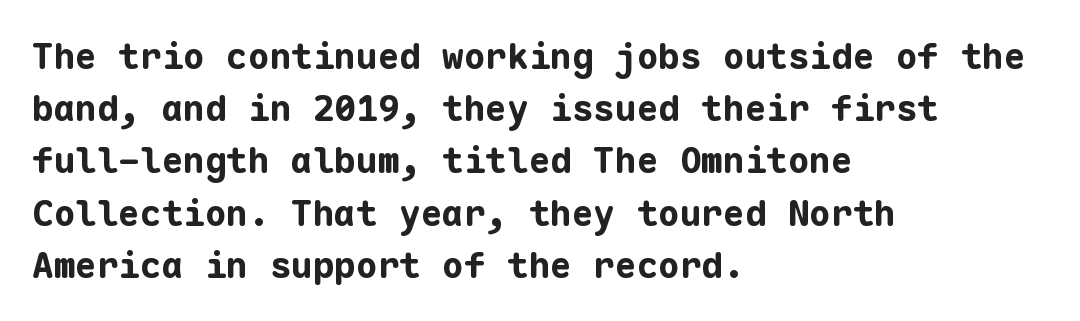
The image shows 36 px bold sans-serif type, upright, monospaced; set left-aligned, normal line spacing (1.45x), normal letter spacing, not underlined; low stroke contrast and a medium x-height.
